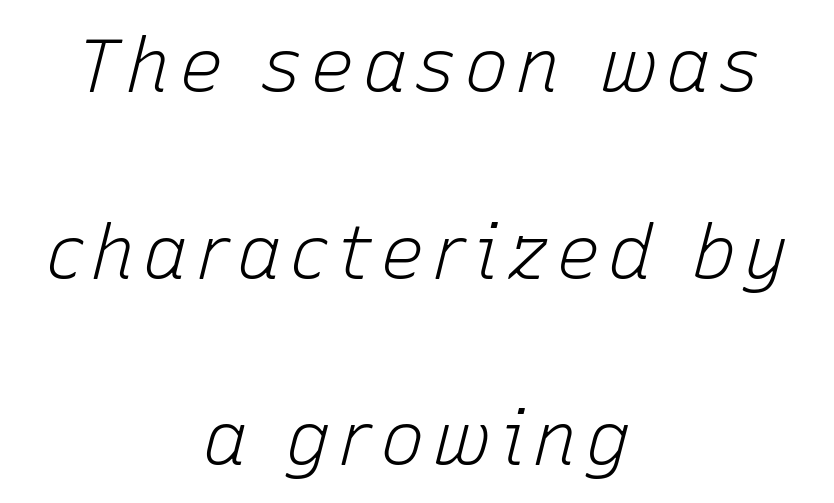
The image shows 75 px light type, italic (leaning right); set centered, loose line spacing (2.49x), not underlined; low stroke contrast and a medium x-height.
